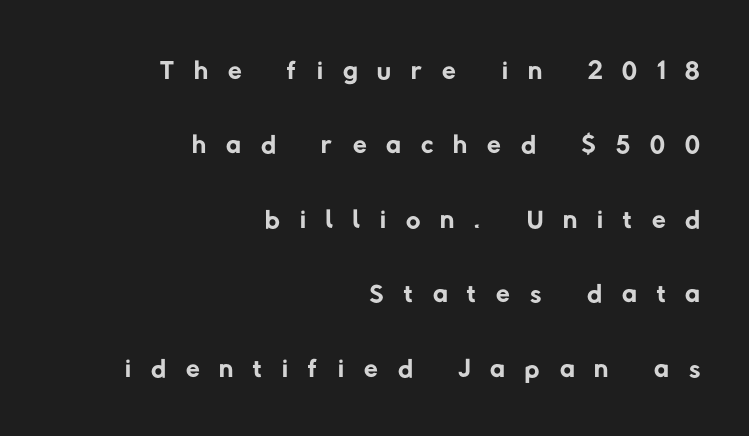
Stroke thickness stays within the range of a standard reading face or lighter. Character widths vary here, with narrow letters taking less room than wide ones. Here the glyphs are tracked loosely, breaking word shapes into spaced letters. Compared with a flush-left layout, this one pins lines to the opposite, right side. The space beneath each line is pristine and unruled.
